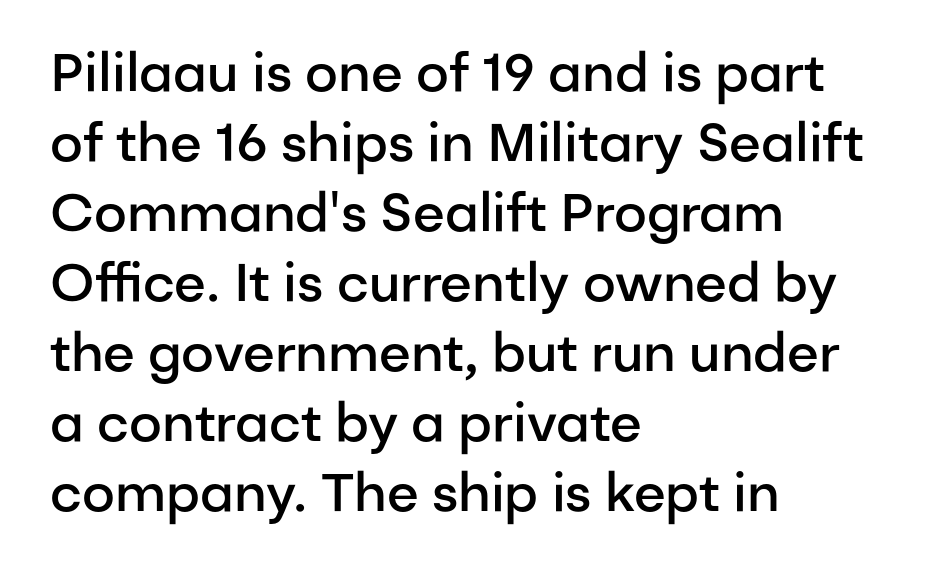
The image shows 53 px semibold sans-serif type, upright; set left-aligned, normal line spacing (1.32x), normal letter spacing, not underlined; low stroke contrast and a medium x-height.
